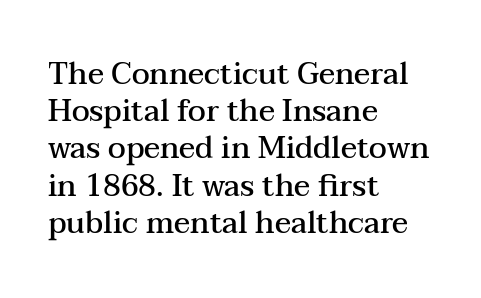
Standard letterfit; no display-style spreading of the glyphs. The passage is arranged the way most books set body copy — flush left. Look at the bottom of the vertical strokes: they flare into serifs here. Think of a printed novel: that variable character pitch is what you see here. These lines were composed using upright roman letters. A bit beefed up — I'd call it semibold rather than bold.
